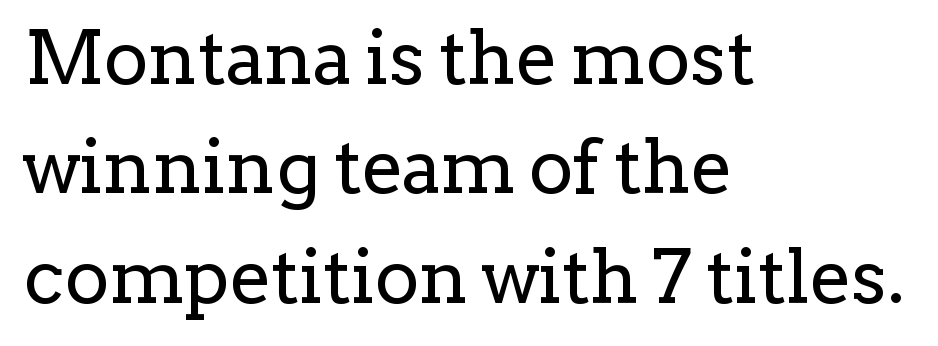
The typesetting does not lean heavy: it is not bold. Font category for this specimen: serif. A classic flush-left, rag-right setting is used for this passage. Each letter keeps its own natural width here, so spacing adapts to shape.
